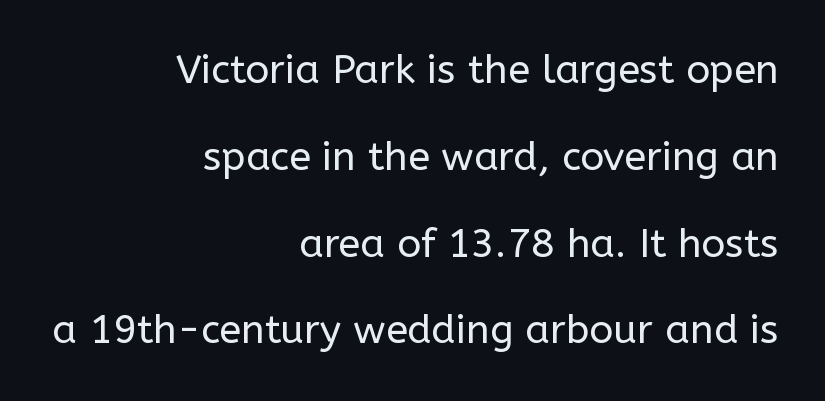
{"serif": "no", "italic": "no", "bold": "no", "weight": "regular", "width": "normal", "stroke_contrast": "low", "x_height": "medium", "monospaced": "no", "underline": "no", "align": "right", "line_spacing": "loose", "line_spacing_ratio": 2.17, "letter_spacing": "normal", "letter_spacing_em": 0.0, "glyph_px": 40}
